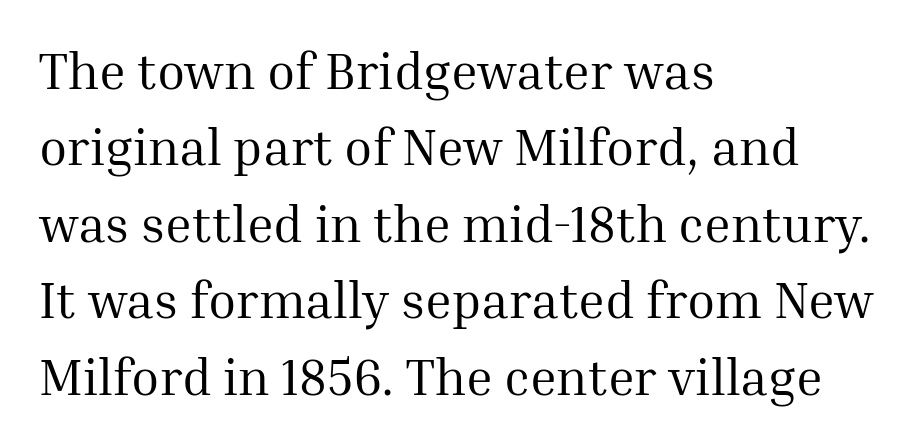
Small tapered or slab feet sit at the stroke ends, so this counts as serif. Compared with typical body copy, the letter spacing here is the same. The cut favours lightness, reaching ordinary text weight at its darkest. Quick note: not italic, upright.
